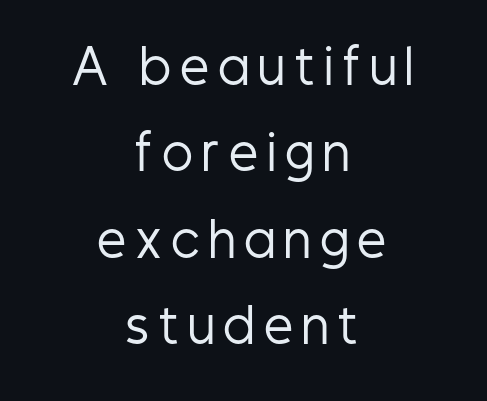
The image shows 46 px regular-weight, condensed sans-serif type, upright; set centered, line spacing 1.88x, unusually wide letter spacing (+0.2 em), not underlined; low stroke contrast and a medium x-height.
